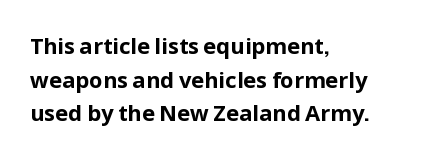
The image shows 22 px bold type, upright; set left-aligned, normal line spacing (1.53x), normal letter spacing, not underlined.
